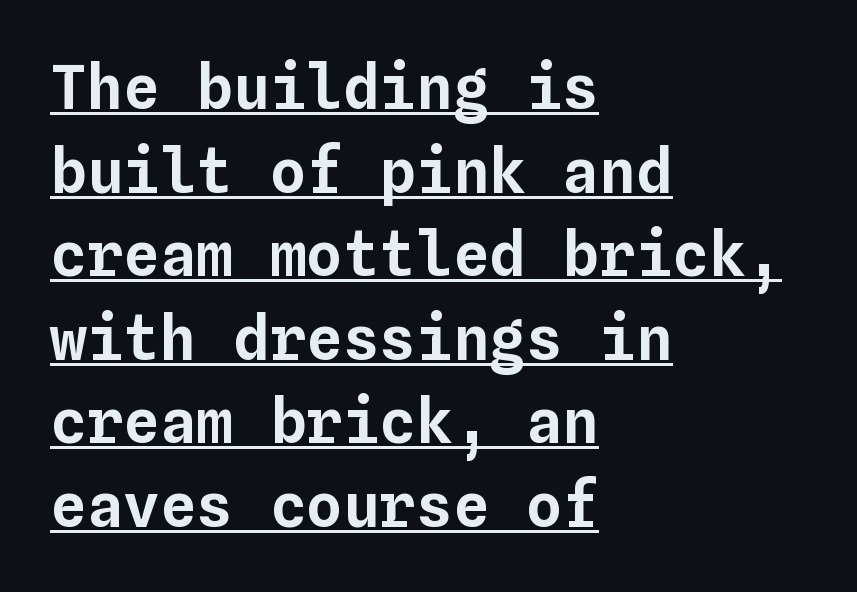
Q: Is the text italic (slanted)? A: No, it is upright.
Q: Is the text underlined? A: Yes.
Q: How is the paragraph aligned? A: Left-aligned.
Q: Is the spacing between letters normal or unusually wide? A: Normal.
Q: Is the spacing between lines tight, normal or loose? A: Normal.
Q: Width (condensed, normal, or wide)? A: Normal.
Q: Stroke contrast? A: Low.
Q: x-height? A: Medium.
Q: Monospaced? A: Yes.
